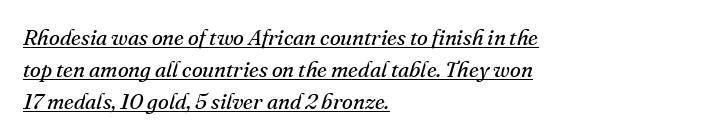
{"italic": "yes", "lean": "right", "slant_degrees": 16, "bold": "no", "underline": "yes", "align": "left", "line_spacing": "normal", "line_spacing_ratio": 1.45, "letter_spacing": "normal", "letter_spacing_em": 0.0, "glyph_px": 22}
